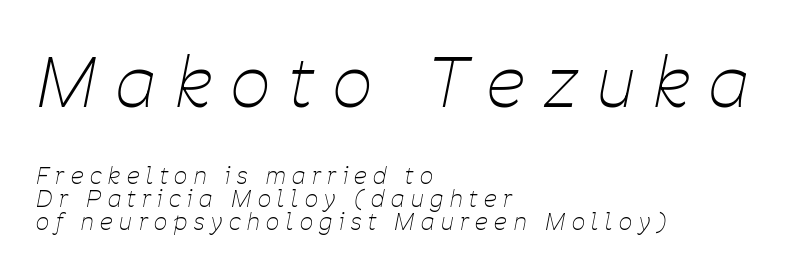
Q: Is the text bold? A: No.
Q: Is the text italic (slanted)? A: Yes, it leans right by about 11 degrees.
Q: Is the text underlined? A: No.
Q: How is the paragraph aligned? A: Left-aligned.
Q: Is the spacing between letters normal or unusually wide? A: Unusually wide.
Q: Is the spacing between lines tight, normal or loose? A: Tight.
Q: Which block of text is set in a larger size, the first (top) or the second (bottom)? A: The first (top) one.
Q: Width (condensed, normal, or wide)? A: Condensed.
Q: Stroke contrast? A: Low.
Q: x-height? A: Medium.
Q: Monospaced? A: No.
